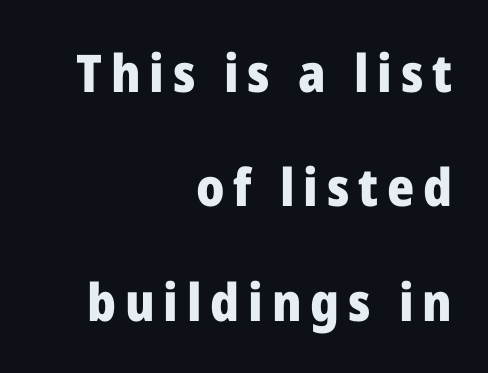
Q: Is the text bold? A: Yes.
Q: Is the text italic (slanted)? A: No, it is upright.
Q: Is the typeface a serif or a sans-serif typeface? A: Sans-serif.
Q: Is the text underlined? A: No.
Q: How is the paragraph aligned? A: Right-aligned.
Q: Is the spacing between lines tight, normal or loose? A: Loose.
Q: Width (condensed, normal, or wide)? A: Normal.
Q: Stroke contrast? A: Low.
Q: x-height? A: Medium.
Q: Monospaced? A: No.
